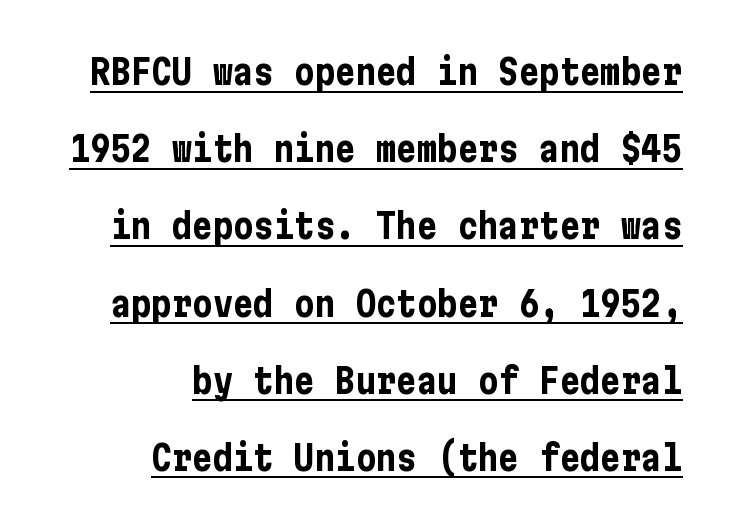
Style check: upright. The horizontal fit of the characters is conventional and even. This rendering features underlined lettering. The passage is arranged like a letterhead date or caption credit — flush right. These lines stand farther apart than default settings would place them. Are there feet on the stems? There aren't — it's a sans.
